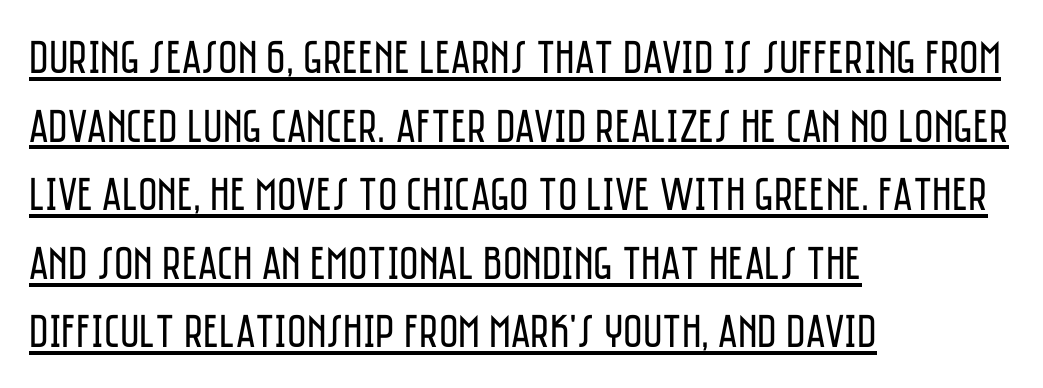
Q: Is the text bold? A: No.
Q: Is the text italic (slanted)? A: No, it is upright.
Q: Is the typeface a serif or a sans-serif typeface? A: Sans-serif.
Q: Is the text underlined? A: Yes.
Q: How is the paragraph aligned? A: Left-aligned.
Q: Is the spacing between letters normal or unusually wide? A: Normal.
Q: Is the spacing between lines tight, normal or loose? A: Normal.
Q: Width (condensed, normal, or wide)? A: Condensed.
Q: Stroke contrast? A: Low.
Q: x-height? A: Large.
Q: Monospaced? A: No.
